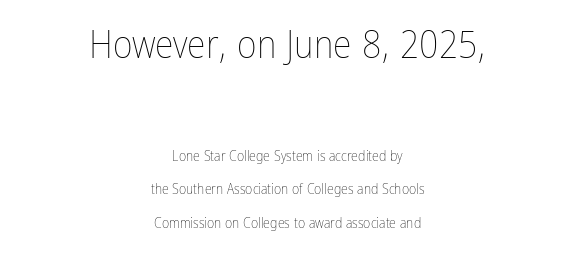
The image shows 38 px thin, condensed type, upright; set centered, loose line spacing (2.4x), normal letter spacing, not underlined; the first (top) block is 2.71x larger; low stroke contrast and a medium x-height.
